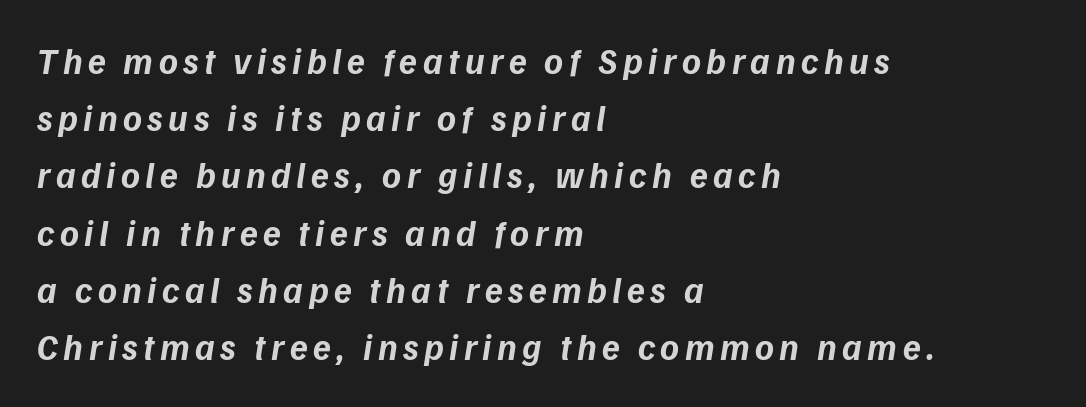
The rendering uses natural spacing where letterforms have individual widths. What's the leading like? Ordinary, nothing unusual. Plain, unruled lines of type. In terms of letterform style, serifs are entirely absent. You'd pick this weight for a headline — it's a proper bold.
